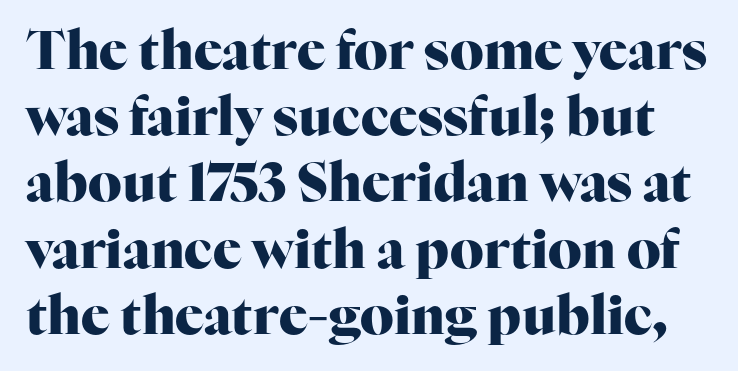
Q: Is the text bold? A: Yes.
Q: Is the text italic (slanted)? A: No, it is upright.
Q: Is the typeface a serif or a sans-serif typeface? A: Serif.
Q: Is the text underlined? A: No.
Q: Is the spacing between letters normal or unusually wide? A: Normal.
Q: Is the spacing between lines tight, normal or loose? A: Normal.
Q: Width (condensed, normal, or wide)? A: Normal.
Q: Stroke contrast? A: High.
Q: x-height? A: Medium.
Q: Monospaced? A: No.
